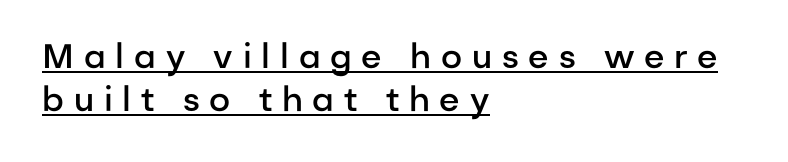
Notice how the passage keeps a crisp vertical edge on the left only. Think of a printed novel: that variable character pitch is what you see here. Check the space under the baseline: a stroke is drawn there. The gaps between neighbouring characters are conspicuously large.
